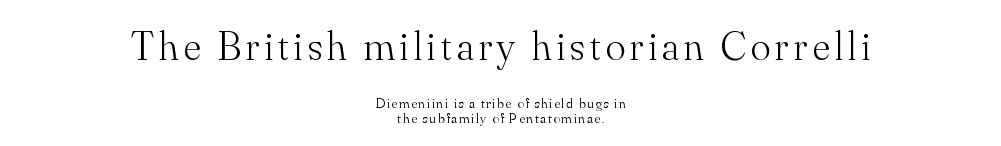
Stroke terminals: seriffed. The weight would be labelled regular, book, light, or lighter still. Both edges are ragged and mirror each other, which tells us the setting is centered. Ascenders rise straight up at ninety degrees. Regarding leading, the lines here are crowded together. This layout puts the oversized block above and the modest block below.
